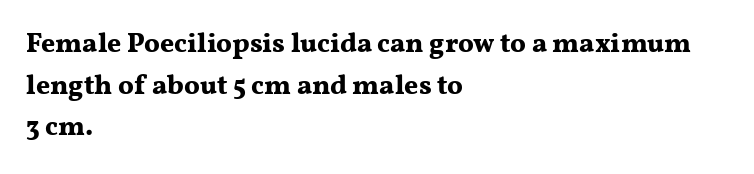
The image shows 27 px bold type, upright; set left-aligned, normal line spacing (1.54x), normal letter spacing, not underlined.
